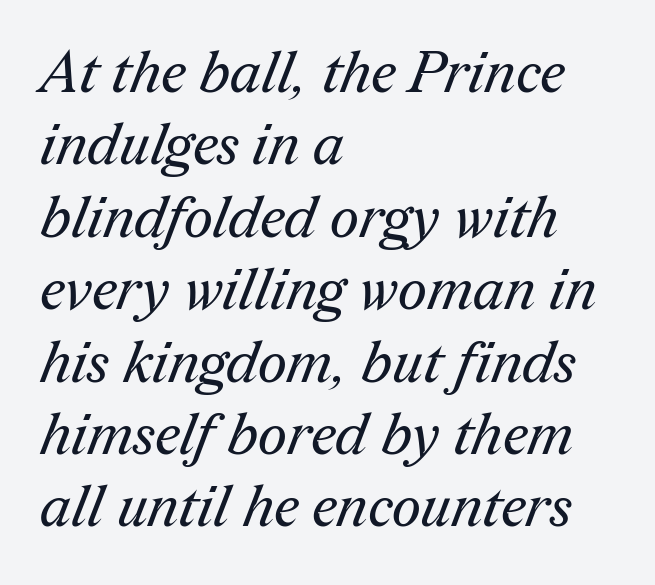
{"serif": "yes", "bold": "no", "weight": "regular", "width": "normal", "stroke_contrast": "medium", "x_height": "medium", "monospaced": "no", "underline": "no", "align": "left", "line_spacing": "normal", "line_spacing_ratio": 1.27, "letter_spacing": "normal", "letter_spacing_em": 0.0, "glyph_px": 57}
